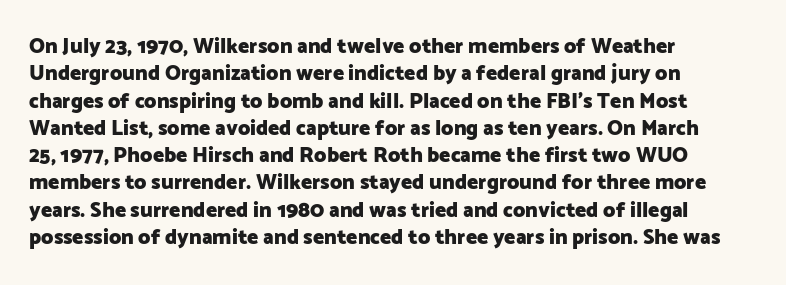
The rendering anchors every line to the left-hand side. This is the regular roman posture of the typeface. A normal amount of white space separates one row of letters from the next. The face used here is rendered with its standard letterfit. A clean baseline with only descenders dipping below it. The sample has been set heavy, in full bold.
